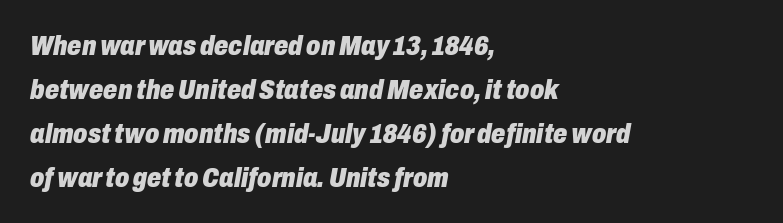
The image shows 28 px heavy, condensed type, italic (leaning right); set left-aligned, normal line spacing (1.57x), normal letter spacing, not underlined; low stroke contrast and a medium x-height.
